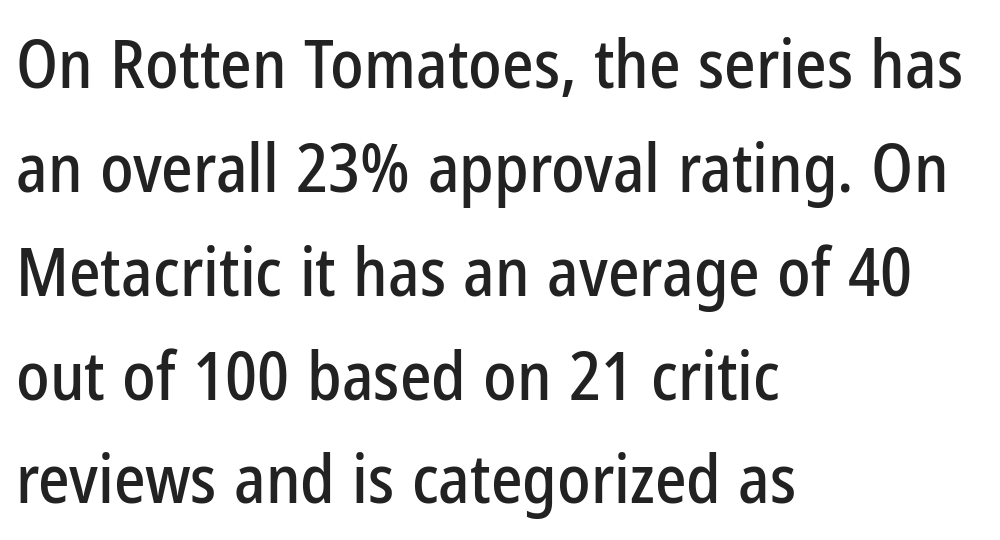
The image shows 67 px condensed sans-serif type, upright; set left-aligned, normal line spacing (1.55x), normal letter spacing, not underlined; low stroke contrast and a medium x-height.
